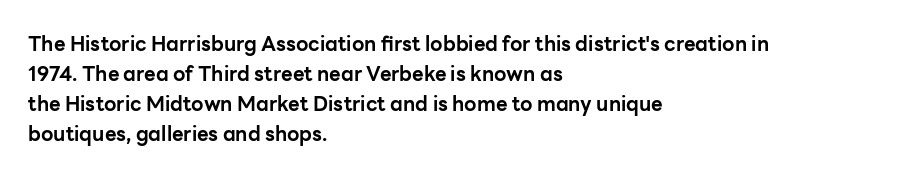
{"italic": "no", "bold": "yes", "underline": "no", "align": "left", "line_spacing": "normal", "line_spacing_ratio": 1.5, "letter_spacing": "normal", "letter_spacing_em": 0.0, "glyph_px": 20}
